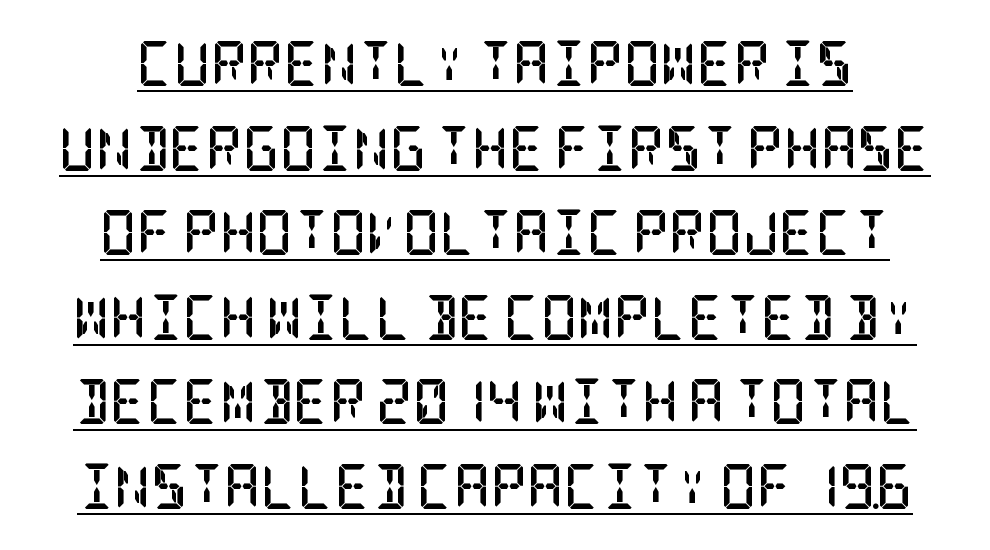
Q: Is the text bold? A: Yes.
Q: Is the text italic (slanted)? A: No, it is upright.
Q: Is the typeface a serif or a sans-serif typeface? A: Serif.
Q: Is the text underlined? A: Yes.
Q: Is the spacing between letters normal or unusually wide? A: Normal.
Q: Width (condensed, normal, or wide)? A: Condensed.
Q: Stroke contrast? A: Low.
Q: x-height? A: Large.
